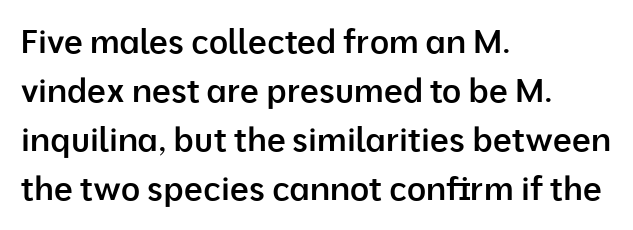
Q: Is the text bold? A: Semi-bold.
Q: Is the text italic (slanted)? A: No, it is upright.
Q: Is the typeface a serif or a sans-serif typeface? A: Sans-serif.
Q: Is the text underlined? A: No.
Q: How is the paragraph aligned? A: Left-aligned.
Q: Is the spacing between letters normal or unusually wide? A: Normal.
Q: Is the spacing between lines tight, normal or loose? A: Normal.
Q: Width (condensed, normal, or wide)? A: Normal.
Q: Stroke contrast? A: Low.
Q: x-height? A: Medium.
Q: Monospaced? A: No.
